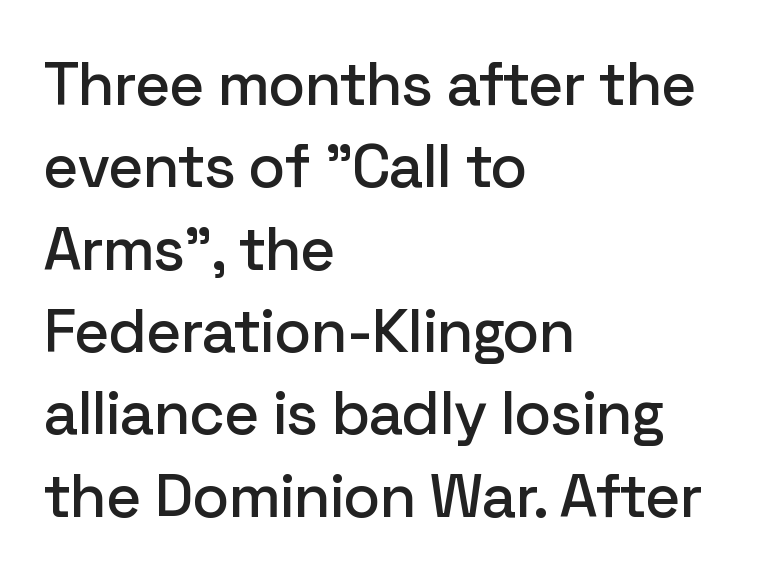
Q: Is the text italic (slanted)? A: No, it is upright.
Q: Is the typeface a serif or a sans-serif typeface? A: Sans-serif.
Q: Is the text underlined? A: No.
Q: How is the paragraph aligned? A: Left-aligned.
Q: Is the spacing between letters normal or unusually wide? A: Normal.
Q: Is the spacing between lines tight, normal or loose? A: Normal.
Q: Width (condensed, normal, or wide)? A: Normal.
Q: Stroke contrast? A: Low.
Q: x-height? A: Medium.
Q: Monospaced? A: No.
